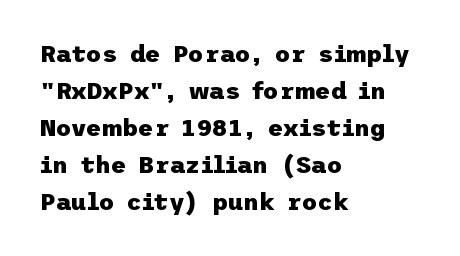
The image shows 24 px bold type, upright; set left-aligned, normal line spacing (1.54x), normal letter spacing, not underlined.
